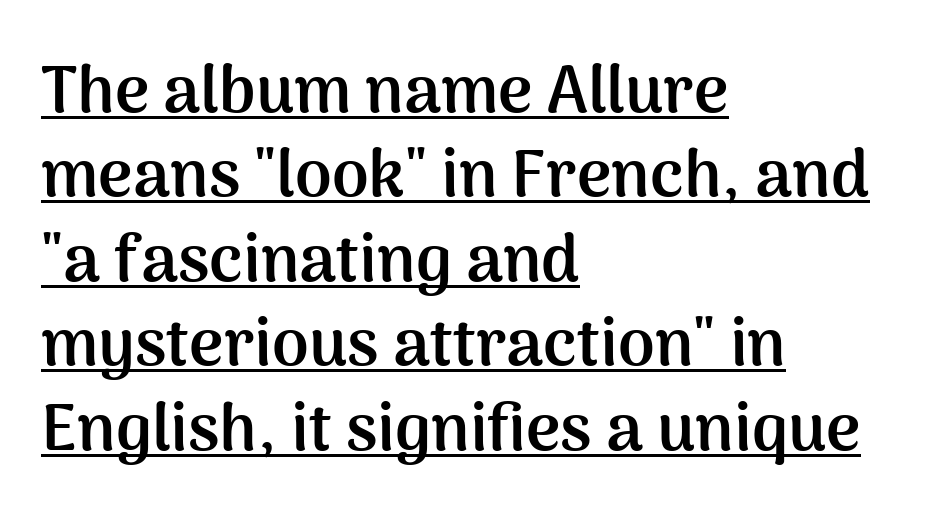
Q: Is the text bold? A: Yes.
Q: Is the text italic (slanted)? A: No, it is upright.
Q: Is the typeface a serif or a sans-serif typeface? A: Sans-serif.
Q: Is the text underlined? A: Yes.
Q: How is the paragraph aligned? A: Left-aligned.
Q: Is the spacing between letters normal or unusually wide? A: Normal.
Q: Is the spacing between lines tight, normal or loose? A: Normal.
Q: Width (condensed, normal, or wide)? A: Normal.
Q: Stroke contrast? A: Medium.
Q: x-height? A: Medium.
Q: Monospaced? A: No.
